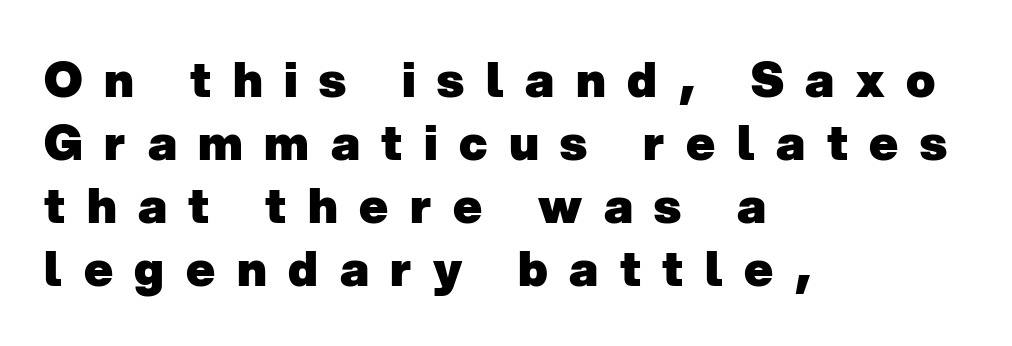
Q: Is the text bold? A: Yes.
Q: Is the typeface a serif or a sans-serif typeface? A: Sans-serif.
Q: Is the text underlined? A: No.
Q: How is the paragraph aligned? A: Left-aligned.
Q: Is the spacing between letters normal or unusually wide? A: Unusually wide.
Q: Is the spacing between lines tight, normal or loose? A: Normal.
Q: Width (condensed, normal, or wide)? A: Normal.
Q: Stroke contrast? A: Low.
Q: x-height? A: Medium.
Q: Monospaced? A: No.
